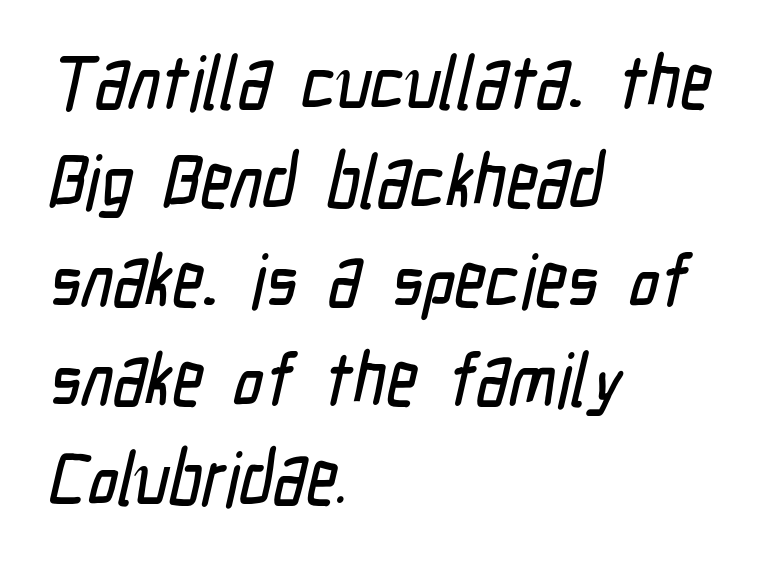
The image shows 75 px condensed sans-serif type; set left-aligned, normal line spacing (1.32x), normal letter spacing, not underlined; low stroke contrast and a medium x-height.
